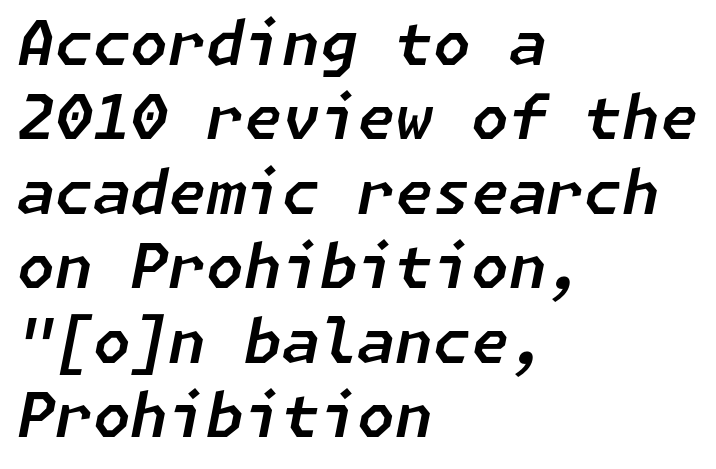
{"italic": "yes", "lean": "right", "slant_degrees": 11, "width": "normal", "stroke_contrast": "low", "x_height": "medium", "underline": "no", "align": "left", "line_spacing_ratio": 1.22, "letter_spacing": "normal", "letter_spacing_em": 0.0, "glyph_px": 61}
